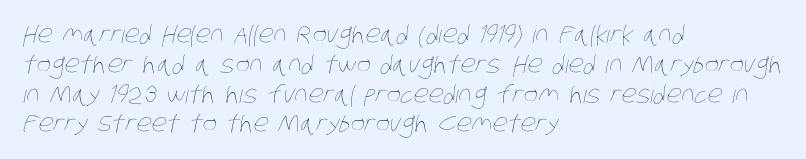
{"bold": "no", "underline": "no", "align": "left", "line_spacing_ratio": 1.24, "letter_spacing": "normal", "letter_spacing_em": 0.0, "glyph_px": 24}
